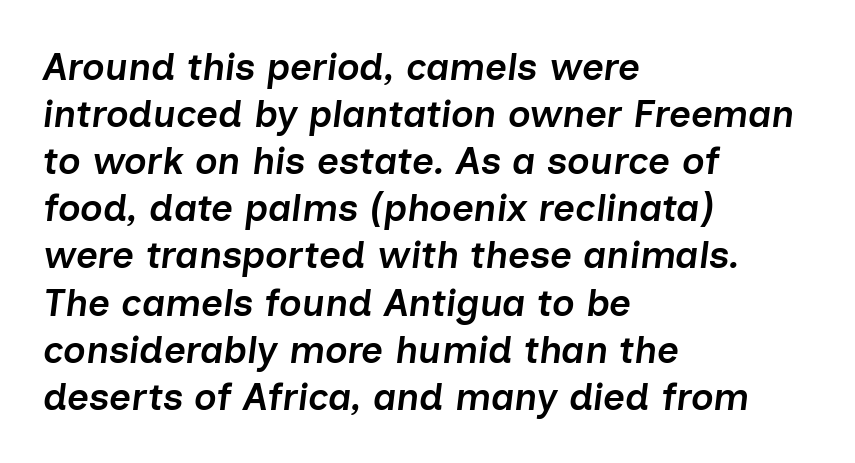
{"italic": "yes", "lean": "right", "slant_degrees": 7, "bold": "semi", "weight": "semibold", "width": "normal", "stroke_contrast": "low", "x_height": "medium", "monospaced": "no", "underline": "no", "align": "left", "line_spacing_ratio": 1.24, "letter_spacing": "normal", "letter_spacing_em": 0.0, "glyph_px": 38}
